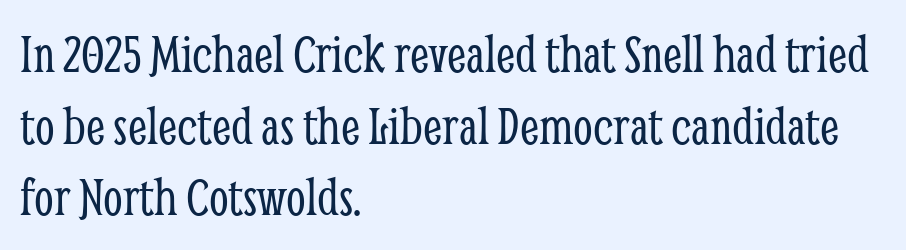
The image shows 56 px light, condensed serif type, upright; set left-aligned, normal line spacing (1.28x), normal letter spacing, not underlined; low stroke contrast and a medium x-height.
